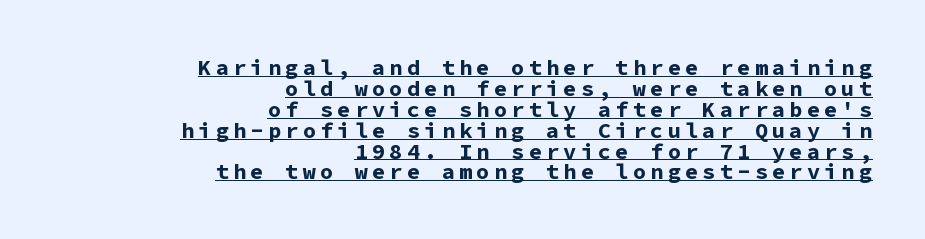
The image shows 22 px bold type, upright; set right-aligned, tight line spacing (0.95x), underlined.
